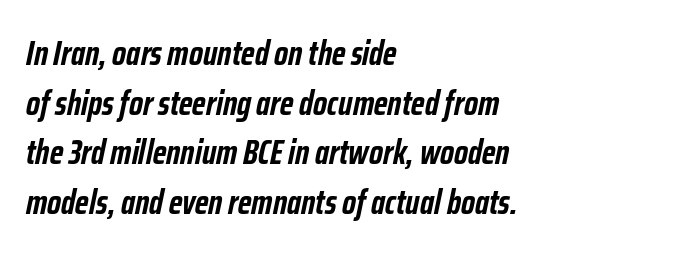
Descenders hang freely into open space. The face used here is rendered with its standard letterfit. The rendering uses a moderate line-height, typical for paragraphs. The strokes are fattened all the way to bold. The letters advance in unequal steps, a hallmark of proportional type. Quick note: italic.
